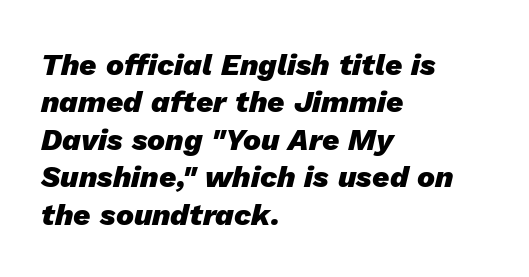
The line-height multiplier appears to be the usual default. Do the characters align in a grid? No, the font is proportional. There is no visible air inserted between adjacent glyphs. The typography opts for an oblique posture over an upright one. As a designer I'd log this as weight 700, bold.
